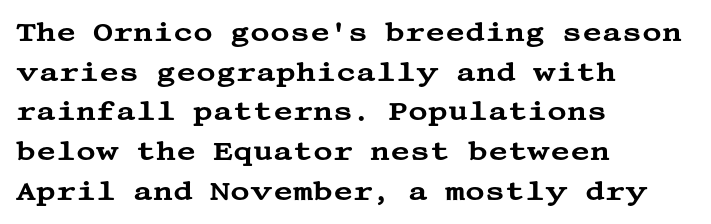
{"italic": "no", "underline": "no", "align": "left", "line_spacing": "normal", "line_spacing_ratio": 1.47, "letter_spacing": "normal", "letter_spacing_em": 0.0, "glyph_px": 27}
